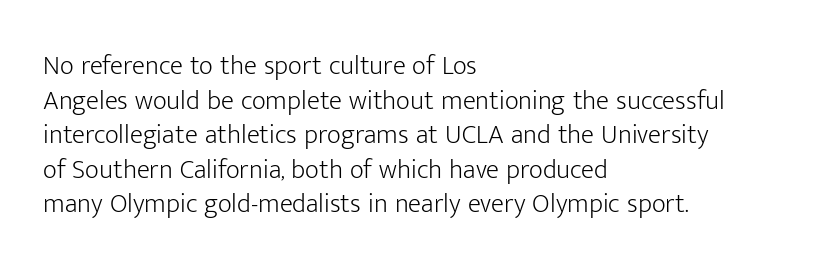
Q: Is the text bold? A: No.
Q: Is the text italic (slanted)? A: No, it is upright.
Q: Is the text underlined? A: No.
Q: How is the paragraph aligned? A: Left-aligned.
Q: Is the spacing between letters normal or unusually wide? A: Normal.
Q: Is the spacing between lines tight, normal or loose? A: Normal.
